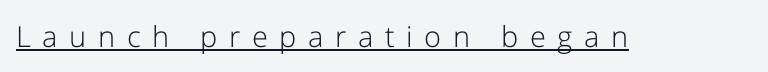
Look at the bottom of the vertical strokes: they stop flat, with no serifs. Proportional: the letters do not fall into vertical columns. Summary of weight: not heavy and not bold. When letters stand straight like this, we call the style roman or upright.
